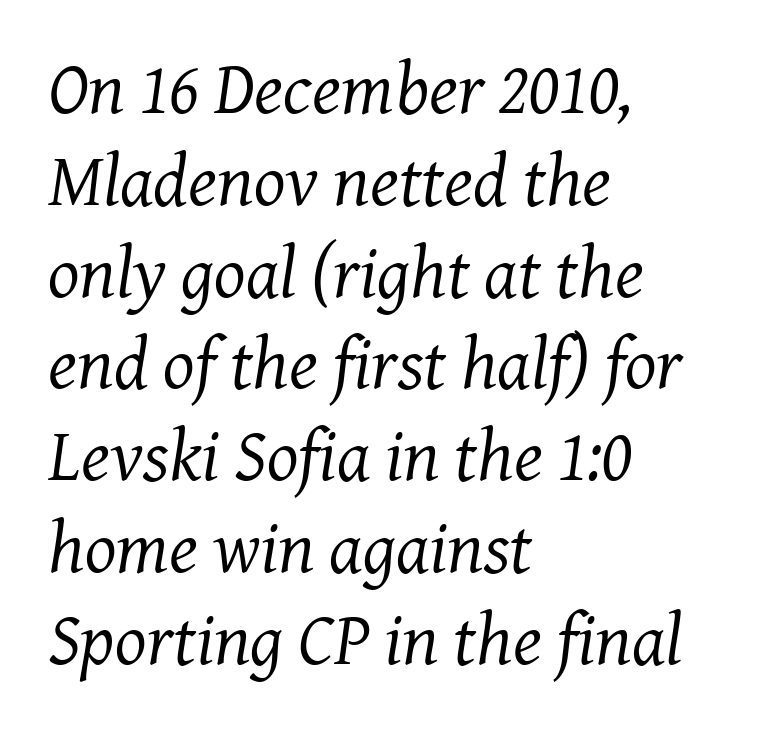
The image shows 74 px regular-weight serif type, italic (leaning right); set left-aligned, line spacing 1.24x, normal letter spacing, not underlined; medium stroke contrast and a medium x-height.
